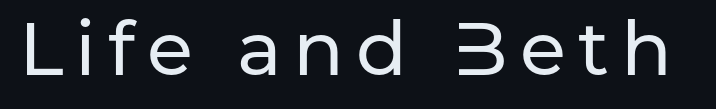
Q: Is the text italic (slanted)? A: No, it is upright.
Q: Is the typeface a serif or a sans-serif typeface? A: Sans-serif.
Q: Is the text underlined? A: No.
Q: Width (condensed, normal, or wide)? A: Normal.
Q: Stroke contrast? A: Low.
Q: x-height? A: Medium.
Q: Monospaced? A: No.
